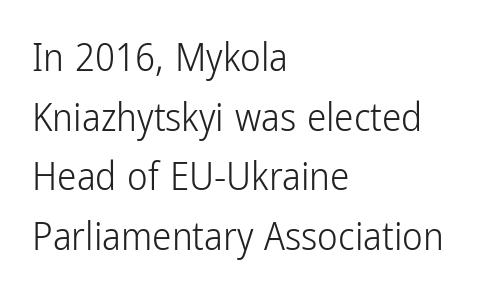
The image shows 39 px light, condensed sans-serif type, upright; set left-aligned, normal line spacing (1.53x), normal letter spacing, not underlined; low stroke contrast and a medium x-height.
